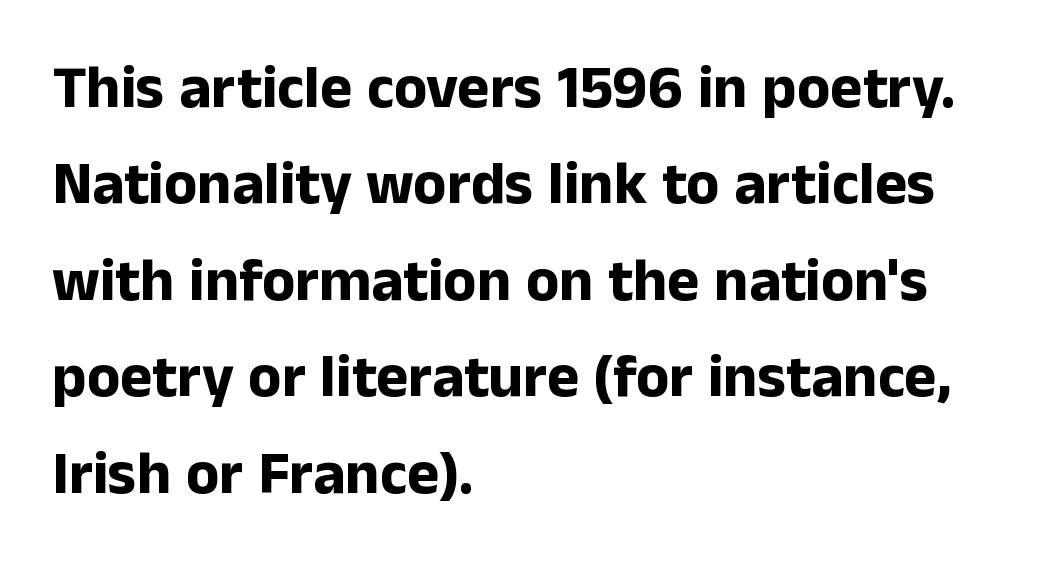
The letters stand upright; this is a roman face. Do the characters align in a grid? No, the font is proportional. Each row of text sits above clean, open space. A typesetter would call this leading conventional body-copy spacing. The typesetter chose a ragged-right arrangement here.
